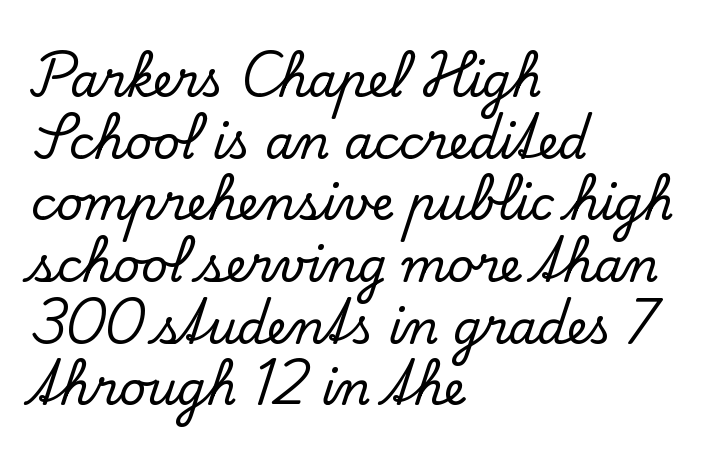
The image shows 46 px serif type; set left-aligned, normal line spacing (1.34x), normal letter spacing, not underlined; low stroke contrast and a small x-height.
